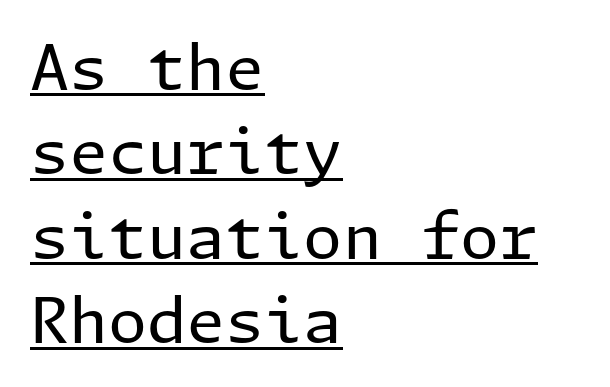
The image shows 63 px regular-weight sans-serif type, upright; set left-aligned, normal line spacing (1.34x), normal letter spacing, underlined; low stroke contrast and a medium x-height.
